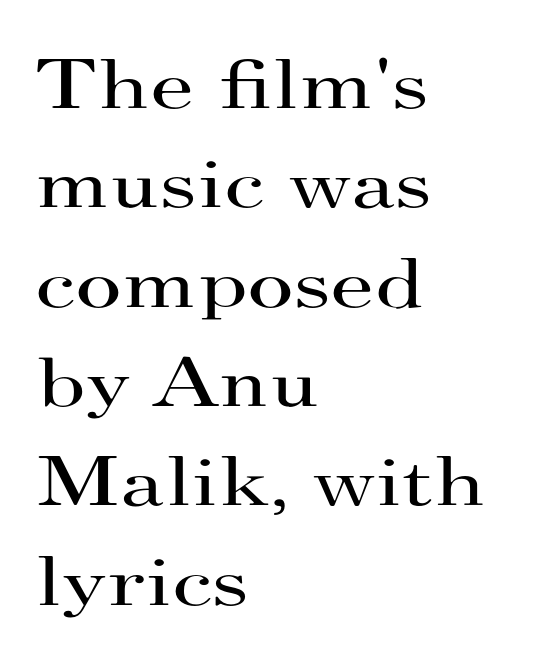
The image shows 72 px regular-weight, wide serif type, upright; set left-aligned, normal line spacing (1.38x), normal letter spacing, not underlined; high stroke contrast and a small x-height.
